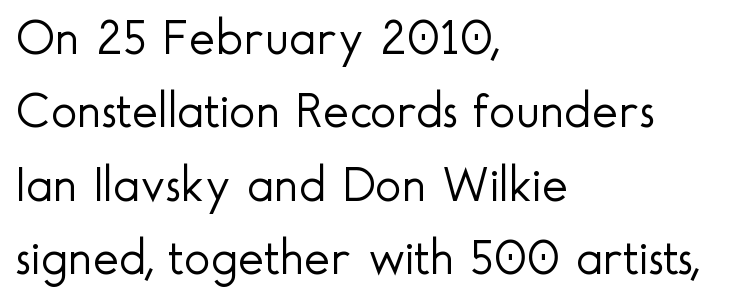
A light-to-regular cut is what we see here. Classification — sans serif. Think of a printed novel: that variable character pitch is what you see here. Honestly, the row spacing looks completely unremarkable. Students, note that the glyphs here touch the page at normal intervals.
